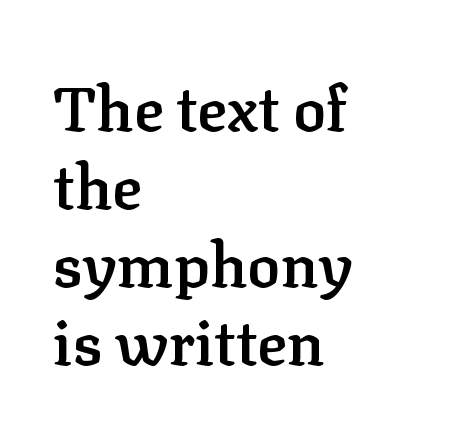
{"serif": "yes", "italic": "no", "bold": "semi", "weight": "semibold", "width": "normal", "stroke_contrast": "low", "x_height": "medium", "monospaced": "no", "underline": "no", "align": "left", "line_spacing": "normal", "line_spacing_ratio": 1.26, "letter_spacing": "normal", "letter_spacing_em": 0.0, "glyph_px": 62}
